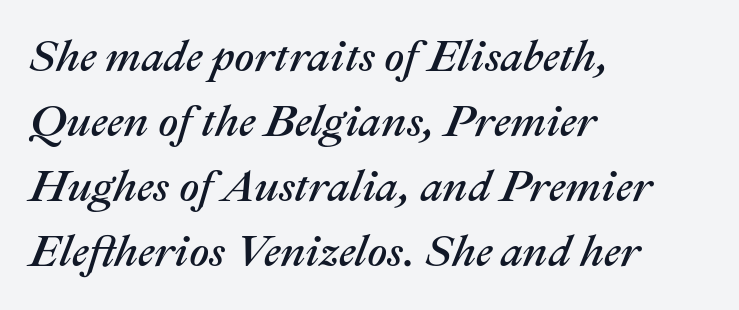
The image shows 44 px text type, italic (leaning right); set left-aligned, normal line spacing (1.48x), normal letter spacing, not underlined; medium stroke contrast and a medium x-height.
